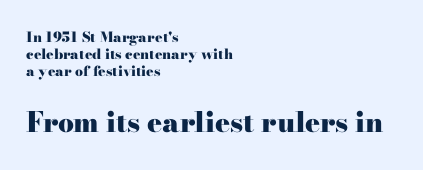
This sample uses a serif face. Is the type bold? Yes — the strokes are clearly thick and heavy. Typesetter's note — lower block bumped up in size, upper block left smaller. Quick note: not italic, upright.
